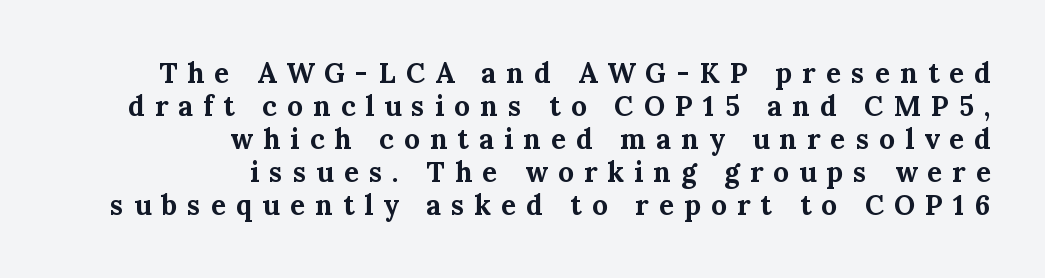
Loose tracking; the words dissolve into strings of separated letters. The rendering anchors every line to the right-hand side. The letters advance in unequal steps, a hallmark of proportional type. The zone under the glyphs is completely vacant. You can tell from the footed stems that serif type was used.
